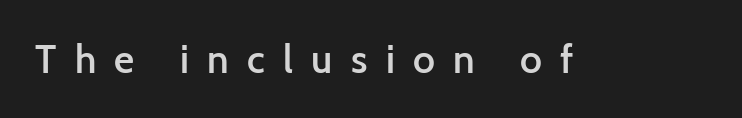
Does the weight exceed regular? Yes, but only to semibold. The rendering uses natural spacing where letterforms have individual widths. Quick note: underline off. The text was rendered using a sans face with plain stroke endings.
